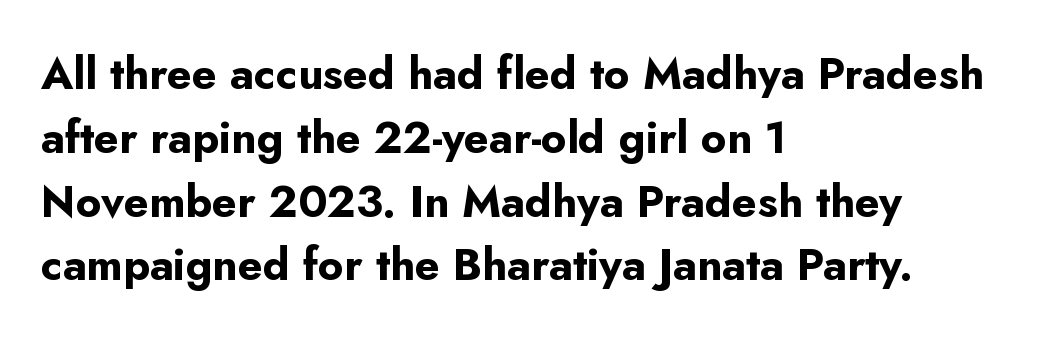
The passage shown is typed in a proportional face where columns would drift. The rendering keeps characters at their native spacing. Check under the words: just untouched page. Nothing sits at the stroke ends, so this counts as sans-serif. The lines in this sample share a left origin and differ only in where they stop.
